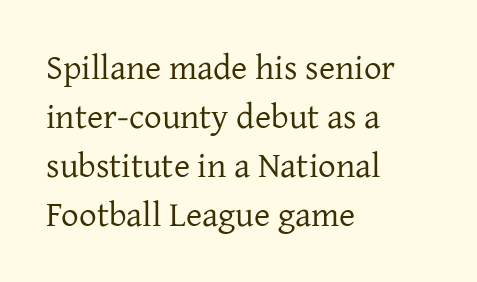
Quick note: underline off. The tracking reads as untouched default to a designer's eye. If you measured baseline to baseline, you'd find a middling distance. The compositor pushed each line to the left boundary. Vertical stems look standard width or narrower in stroke. These lines are composed in type with serifs.
